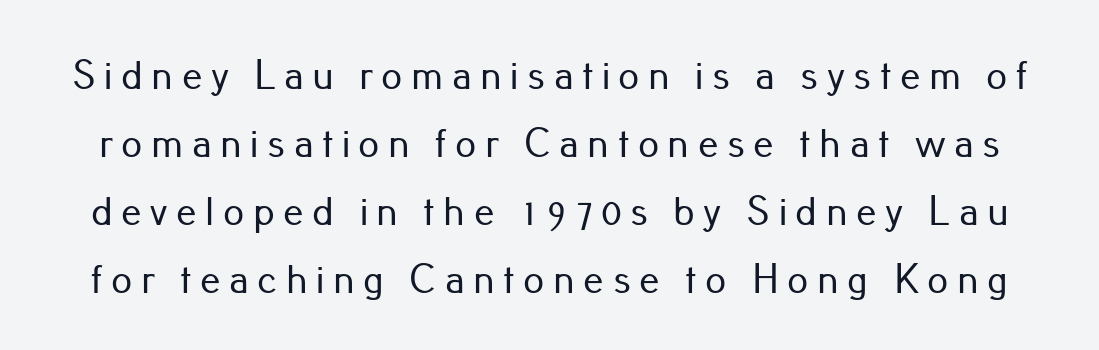
Regarding serifs, this sample does without them. The letters advance in unequal steps, a hallmark of proportional type. No word sits above an underline. Style check: upright. Students, note that the glyphs here are deliberately spaced far apart.
